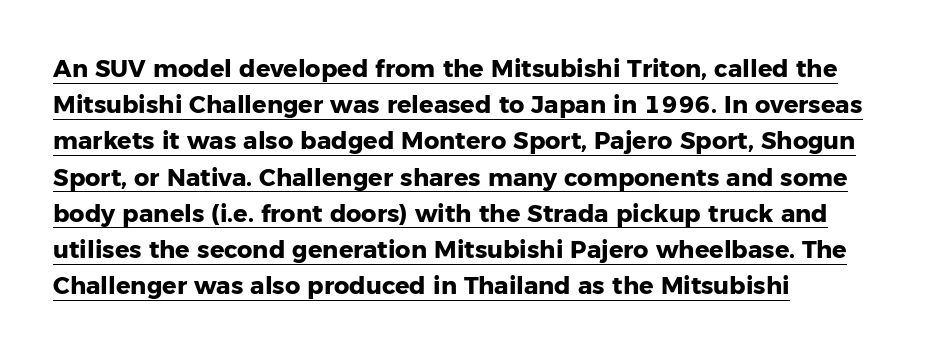
Rendered with straight, roman letterforms. The horizontal fit of the characters is conventional and even. The font is running at its bold setting. These lines are set flush left with a ragged right edge.
